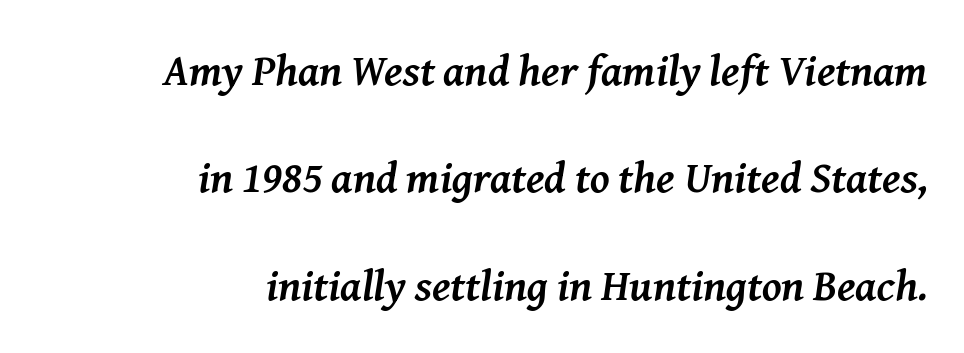
The passage shown is typeset with a serif family. What stands out about the letter spacing? Nothing — it is the standard amount. Reading down the column, the eye jumps a long way to each next line. When letters slant like this, we call the style italic. The passage shown is typed in a proportional face where columns would drift.
